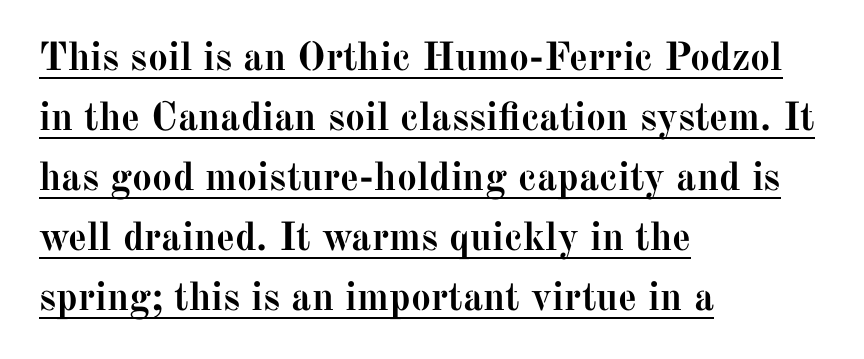
Q: Is the text bold? A: Yes.
Q: Is the text italic (slanted)? A: No, it is upright.
Q: Is the typeface a serif or a sans-serif typeface? A: Serif.
Q: Is the text underlined? A: Yes.
Q: How is the paragraph aligned? A: Left-aligned.
Q: Is the spacing between letters normal or unusually wide? A: Normal.
Q: Is the spacing between lines tight, normal or loose? A: Normal.
Q: Width (condensed, normal, or wide)? A: Normal.
Q: Stroke contrast? A: Medium.
Q: x-height? A: Medium.
Q: Monospaced? A: No.
